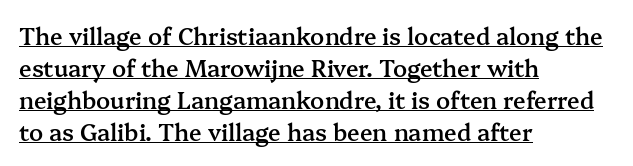
Q: Is the text bold? A: Semi-bold.
Q: Is the text italic (slanted)? A: No, it is upright.
Q: Is the text underlined? A: Yes.
Q: How is the paragraph aligned? A: Left-aligned.
Q: Is the spacing between letters normal or unusually wide? A: Normal.
Q: Is the spacing between lines tight, normal or loose? A: Normal.
